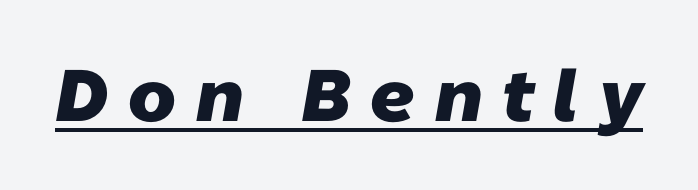
Is this a fixed-width face? No — the glyphs have proportional, varying widths. Heavy-handed strokes throughout: this text is bold. Has an underline been added? It has. Classification — sans serif.
